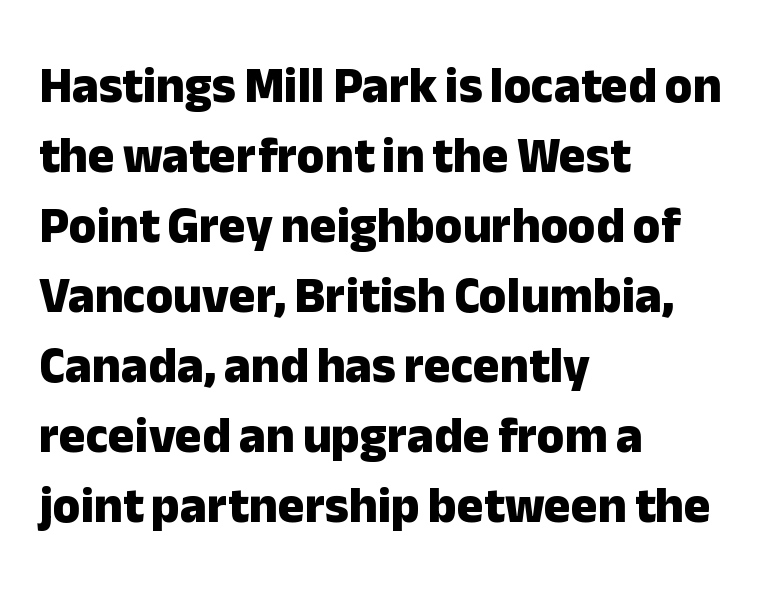
The image shows 50 px heavy sans-serif type, upright; set left-aligned, normal line spacing (1.4x), normal letter spacing, not underlined; low stroke contrast and a medium x-height.
